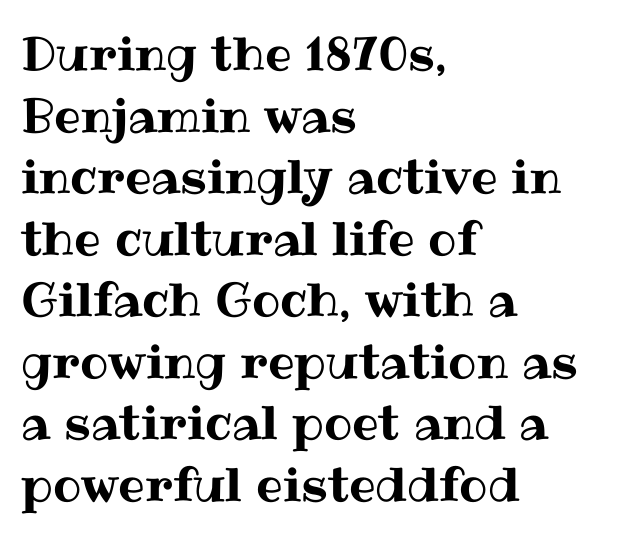
The image shows 47 px text type, upright; set left-aligned, normal line spacing (1.31x), normal letter spacing, not underlined; medium stroke contrast and a medium x-height.
